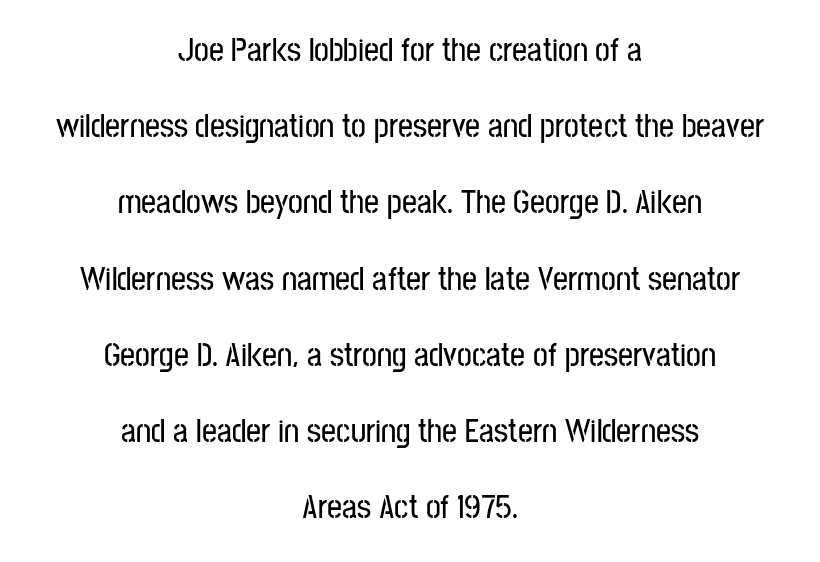
Q: Is the text italic (slanted)? A: No, it is upright.
Q: Is the typeface a serif or a sans-serif typeface? A: Sans-serif.
Q: Is the text underlined? A: No.
Q: How is the paragraph aligned? A: Centered.
Q: Is the spacing between letters normal or unusually wide? A: Normal.
Q: Is the spacing between lines tight, normal or loose? A: Loose.
Q: Width (condensed, normal, or wide)? A: Condensed.
Q: Stroke contrast? A: Low.
Q: x-height? A: Medium.
Q: Monospaced? A: No.
